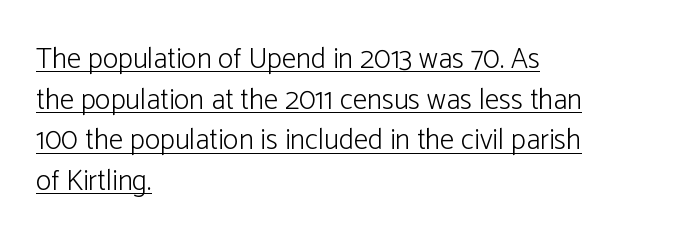
Q: Is the text bold? A: No.
Q: Is the text italic (slanted)? A: No, it is upright.
Q: Is the typeface a serif or a sans-serif typeface? A: Sans-serif.
Q: Is the text underlined? A: Yes.
Q: How is the paragraph aligned? A: Left-aligned.
Q: Is the spacing between letters normal or unusually wide? A: Normal.
Q: Is the spacing between lines tight, normal or loose? A: Normal.
Q: Width (condensed, normal, or wide)? A: Normal.
Q: Stroke contrast? A: Low.
Q: x-height? A: Medium.
Q: Monospaced? A: No.
